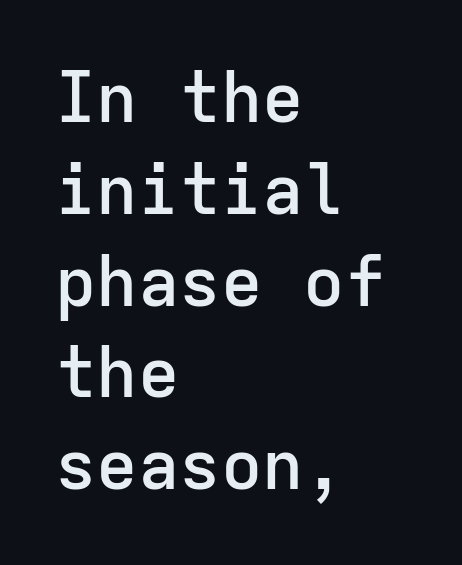
{"serif": "no", "italic": "no", "bold": "semi", "weight": "semibold", "width": "normal", "stroke_contrast": "low", "x_height": "medium", "monospaced": "yes", "underline": "no", "align": "left", "line_spacing": "normal", "line_spacing_ratio": 1.33, "letter_spacing": "normal", "letter_spacing_em": 0.0, "glyph_px": 69}
